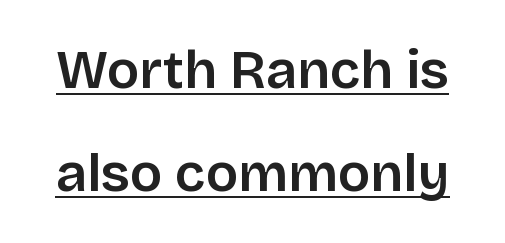
{"serif": "no", "italic": "no", "width": "normal", "stroke_contrast": "low", "x_height": "large", "monospaced": "no", "underline": "yes", "line_spacing": "loose", "line_spacing_ratio": 1.9, "letter_spacing": "normal", "letter_spacing_em": 0.0, "glyph_px": 54}
